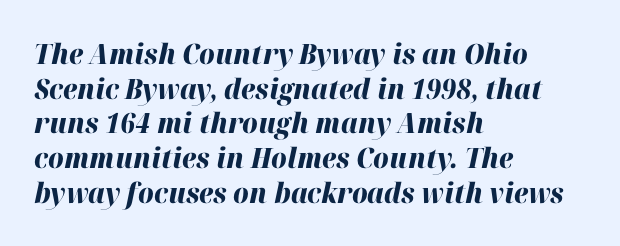
Compared with a centered layout, this one pins lines to the left instead. Italic? Definitely — the glyphs are oblique. Only glyphs here, with clear space below each row. These lines are rendered in a variable-pitch font. Strong, thick strokes mark this as bold type. Words appear dense and cohesive because spacing is normal.
